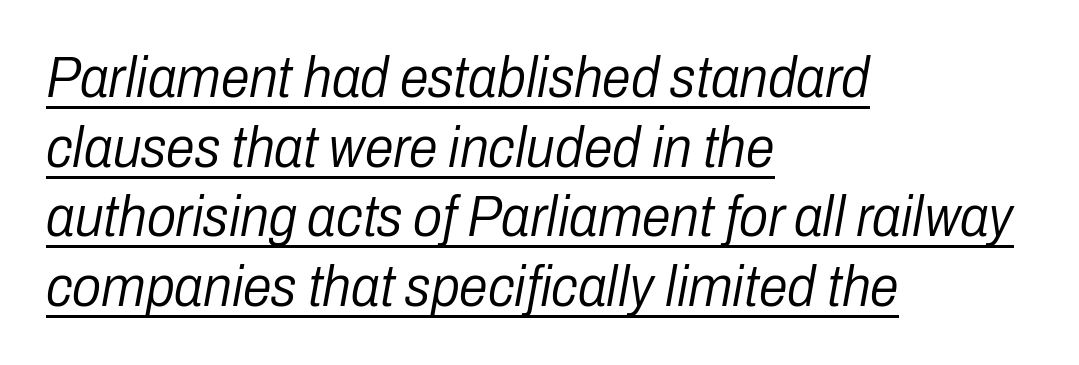
One-word summary of the alignment: left. The typeface has the unassuming heft of standard copy or less. Do the characters align in a grid? No, the font is proportional. The gaps between neighbouring characters are ordinary and unremarkable. The whole block is typeset with a tilt. Looks like someone drew a line under every word here.
